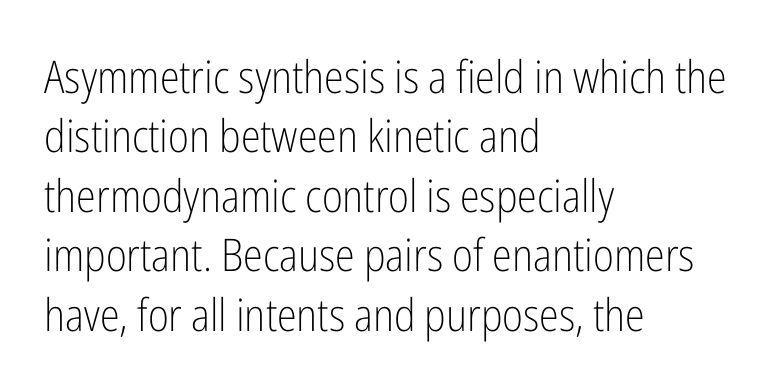
The image shows 45 px light, condensed sans-serif type, upright; set left-aligned, normal line spacing (1.32x), normal letter spacing, not underlined; low stroke contrast and a medium x-height.
